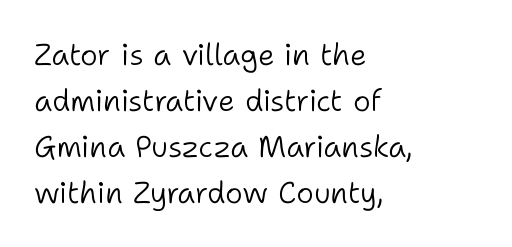
Q: Is the text bold? A: No.
Q: Is the text italic (slanted)? A: No, it is upright.
Q: Is the typeface a serif or a sans-serif typeface? A: Sans-serif.
Q: Is the text underlined? A: No.
Q: How is the paragraph aligned? A: Left-aligned.
Q: Is the spacing between letters normal or unusually wide? A: Normal.
Q: Is the spacing between lines tight, normal or loose? A: Normal.
Q: Width (condensed, normal, or wide)? A: Normal.
Q: Stroke contrast? A: Low.
Q: x-height? A: Medium.
Q: Monospaced? A: No.
